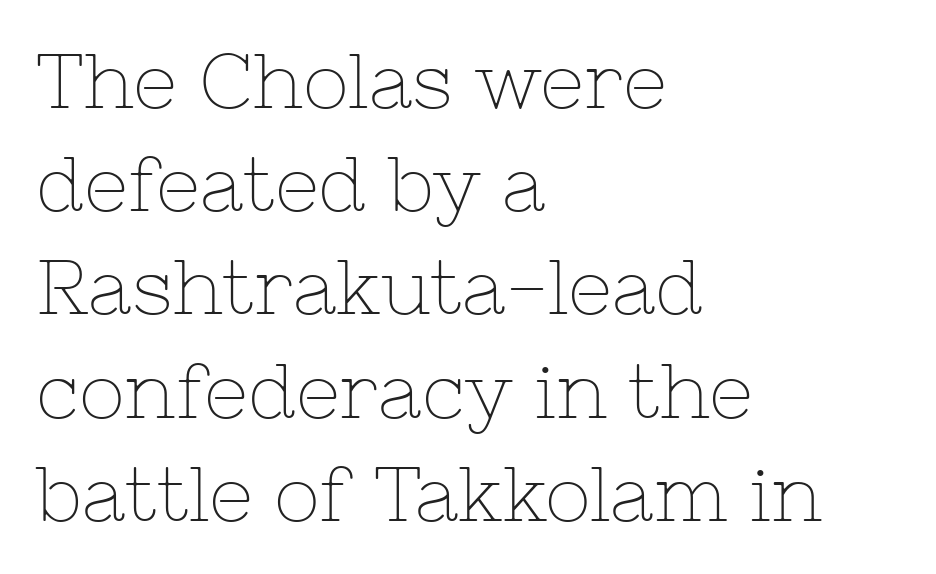
The image shows 77 px thin serif type, upright; set left-aligned, normal line spacing (1.34x), normal letter spacing, not underlined; low stroke contrast and a medium x-height.
